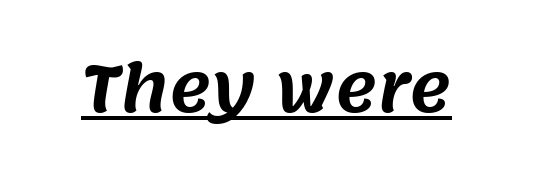
Q: Is the typeface a serif or a sans-serif typeface? A: Sans-serif.
Q: Is the text underlined? A: Yes.
Q: Is the spacing between letters normal or unusually wide? A: Normal.
Q: Width (condensed, normal, or wide)? A: Normal.
Q: Stroke contrast? A: Medium.
Q: x-height? A: Large.
Q: Monospaced? A: No.
